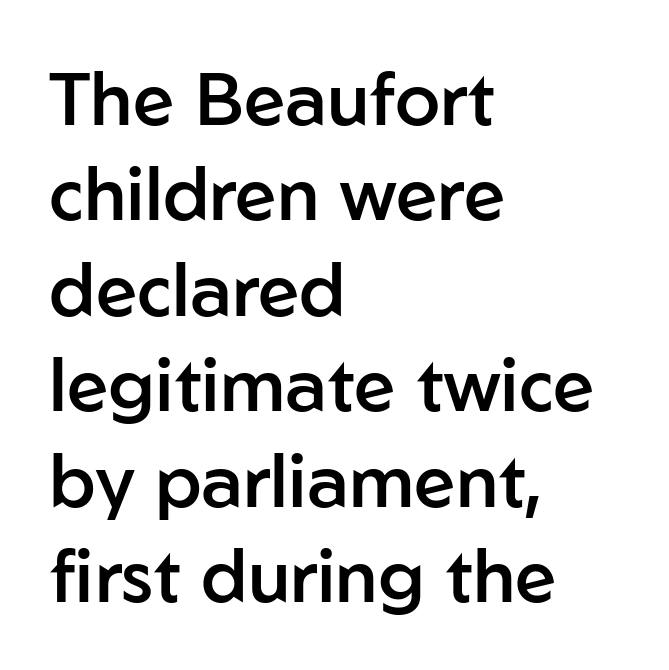
All the whitespace from short lines collects on the right. Rule under the text: the space is simply empty. Stroke thickness is moderately raised; the sample reads as semibold. Is this a sans? Yes — the strokes have no serifs. Regular leading.
